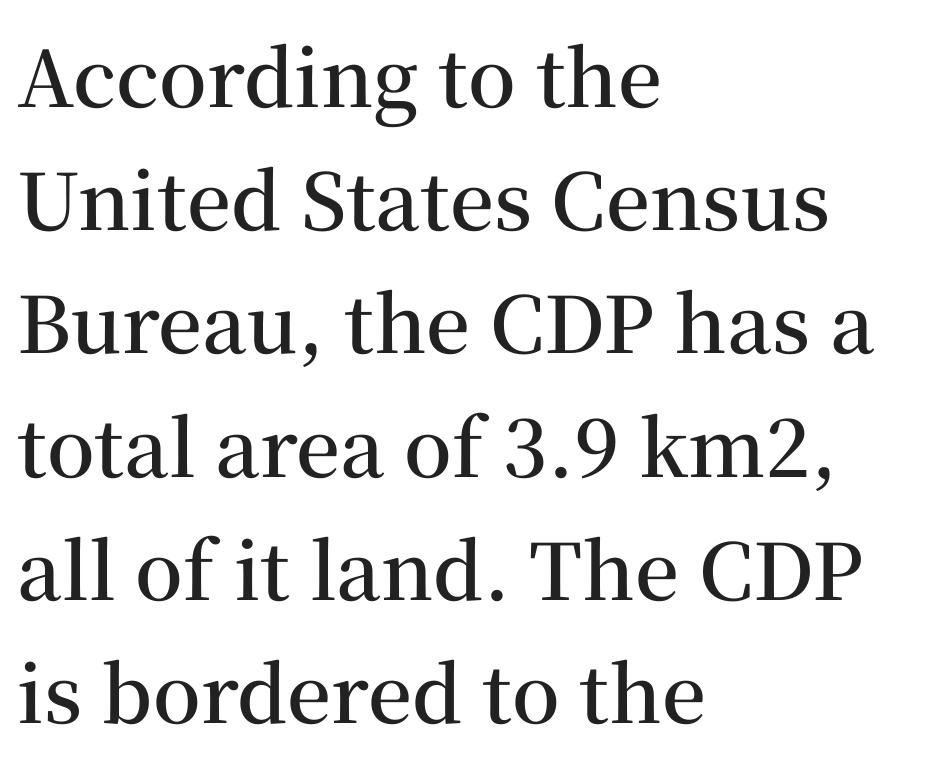
The image shows 78 px semibold serif type, upright; set left-aligned, normal line spacing (1.58x), normal letter spacing, not underlined; medium stroke contrast and a medium x-height.
